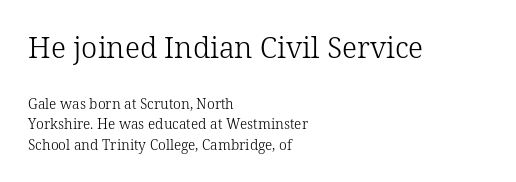
Two sizes are in play, and the larger belongs to the first block. This is roman type, the default non-slanted kind. Underlining? Definitely not there. Normally led — the rows are evenly, conventionally spaced. No letter is thick-stroked: the sample isn't bold. Line beginnings align vertically; line endings do not.
